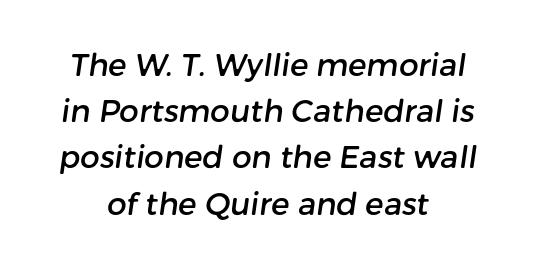
{"serif": "no", "width": "normal", "stroke_contrast": "low", "x_height": "medium", "monospaced": "no", "underline": "no", "align": "center", "line_spacing": "normal", "line_spacing_ratio": 1.49, "letter_spacing": "normal", "letter_spacing_em": 0.0, "glyph_px": 31}
